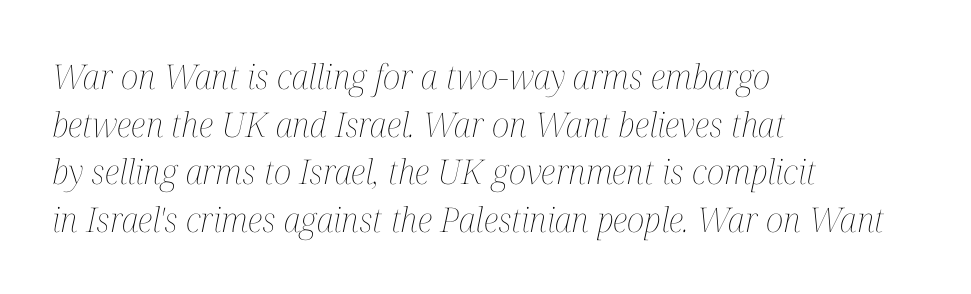
The baseline area is clear. The passage shown is typed in a proportional face where columns would drift. Students, note that the glyphs here touch the page at normal intervals. Line starts are locked; line ends wander. No heavy texture on the line: the type isn't bold.
